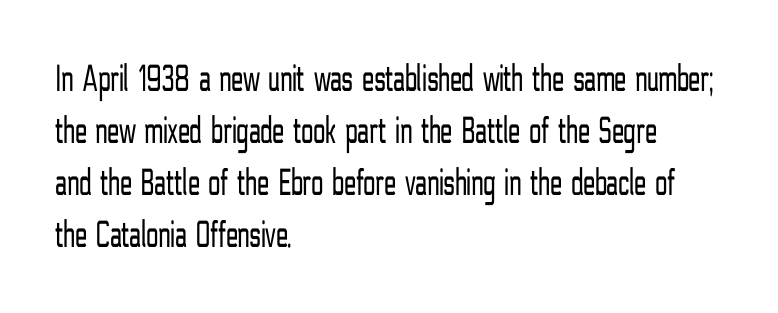
The image shows 39 px light, condensed sans-serif type, upright; set left-aligned, normal line spacing (1.33x), normal letter spacing, not underlined; low stroke contrast and a medium x-height.
